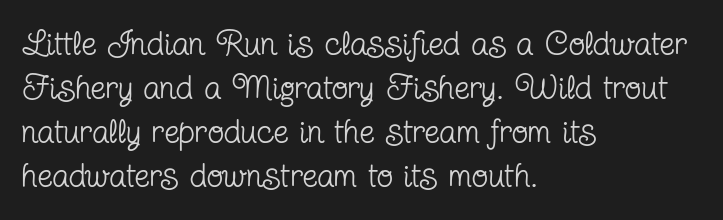
Q: Is the text bold? A: No.
Q: Is the text italic (slanted)? A: No, it is upright.
Q: Is the typeface a serif or a sans-serif typeface? A: Serif.
Q: Is the text underlined? A: No.
Q: How is the paragraph aligned? A: Left-aligned.
Q: Is the spacing between letters normal or unusually wide? A: Normal.
Q: Is the spacing between lines tight, normal or loose? A: Normal.
Q: Width (condensed, normal, or wide)? A: Condensed.
Q: Stroke contrast? A: Low.
Q: x-height? A: Medium.
Q: Monospaced? A: No.
